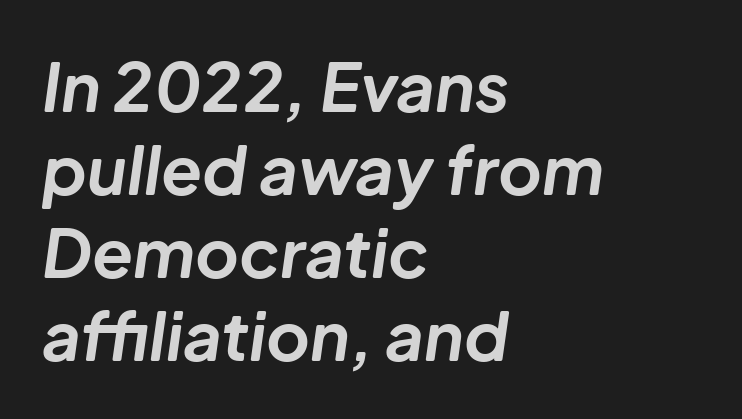
Q: Is the text bold? A: Yes.
Q: Is the text italic (slanted)? A: Yes, it leans right by about 8 degrees.
Q: Is the text underlined? A: No.
Q: How is the paragraph aligned? A: Left-aligned.
Q: Is the spacing between letters normal or unusually wide? A: Normal.
Q: Width (condensed, normal, or wide)? A: Normal.
Q: Stroke contrast? A: Low.
Q: x-height? A: Medium.
Q: Monospaced? A: No.
